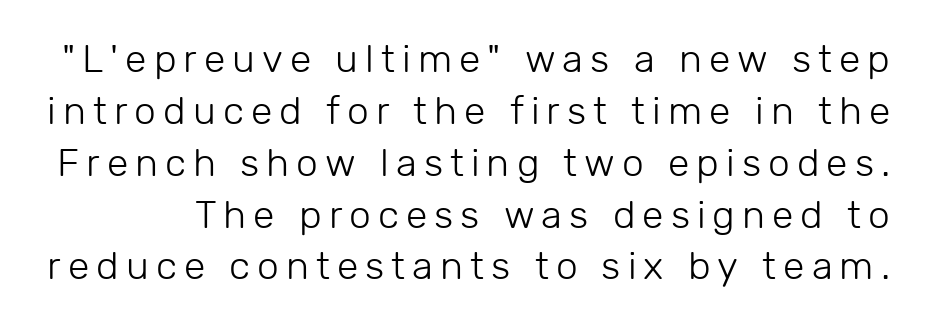
The image shows 39 px light sans-serif type, upright; set normal line spacing (1.33x), not underlined; low stroke contrast and a medium x-height.
